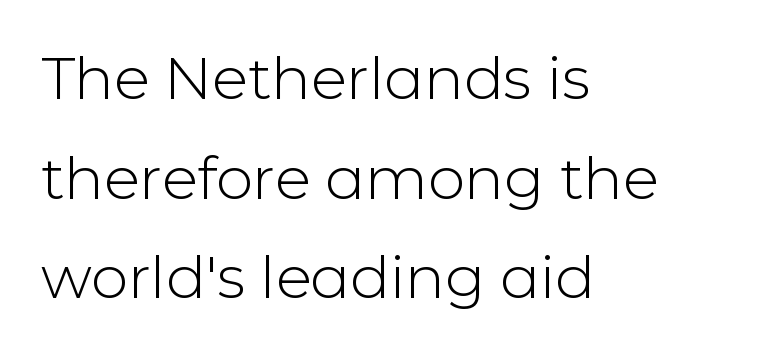
The image shows 59 px light sans-serif type, upright; set left-aligned, normal line spacing (1.69x), normal letter spacing, not underlined; low stroke contrast and a medium x-height.
